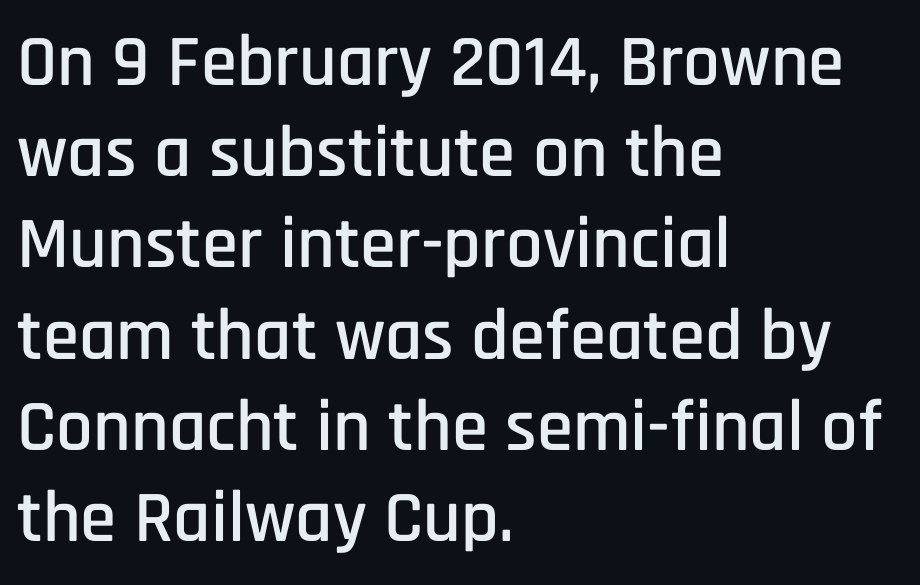
The passage shown is typeset with a sans-serif family. Is this a fixed-width face? No — the glyphs have proportional, varying widths. Posture: upright roman. The ragged edge is on the right, which tells us the setting is flush left. Tracking value appears to be zero — textbook default spacing. Whoever set this chose a conventional vertical rhythm.
